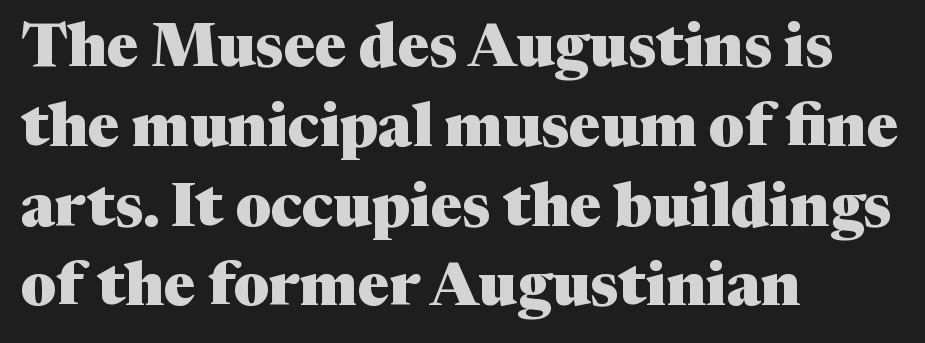
{"serif": "yes", "italic": "no", "bold": "yes", "weight": "heavy", "width": "normal", "stroke_contrast": "medium", "x_height": "medium", "monospaced": "no", "underline": "no", "align": "left", "line_spacing": "normal", "line_spacing_ratio": 1.33, "letter_spacing": "normal", "letter_spacing_em": 0.0, "glyph_px": 60}
